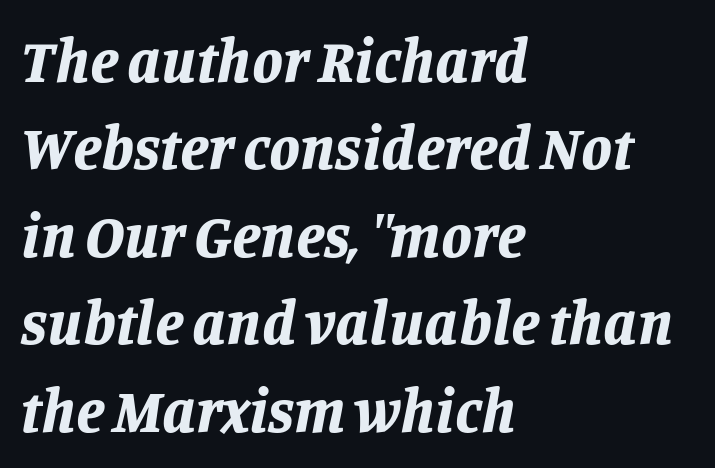
What weight is shown? A full bold with thick strokes. Standard letterfit; no display-style spreading of the glyphs. You can tell it's italic because the verticals aren't actually vertical. Is this a fixed-width face? No — the glyphs have proportional, varying widths.
